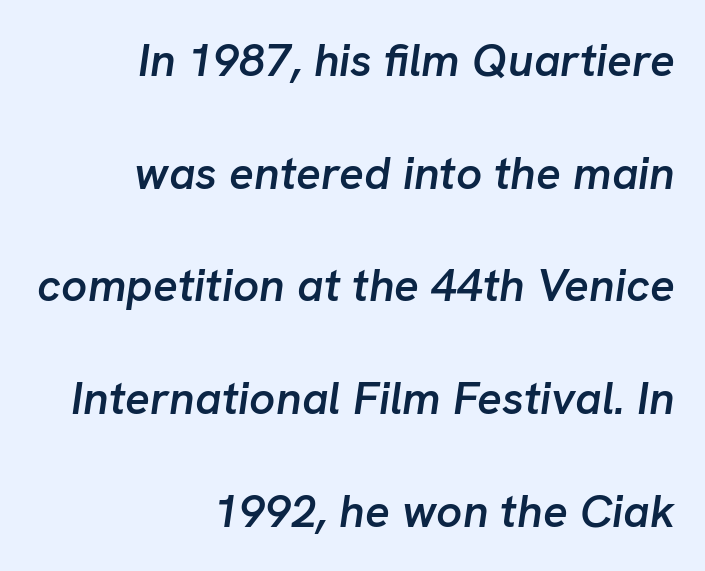
Notice the strokes are somewhat thickened but not fully heavy: this is a semibold. Type without underlining. Vertically, the passage feels expansive, rows floating well apart. The rendering anchors every line to the right-hand side. Character widths vary here, with narrow letters taking less room than wide ones. Notice how the stems are inclined rather than vertical — that's the hallmark of italics.
